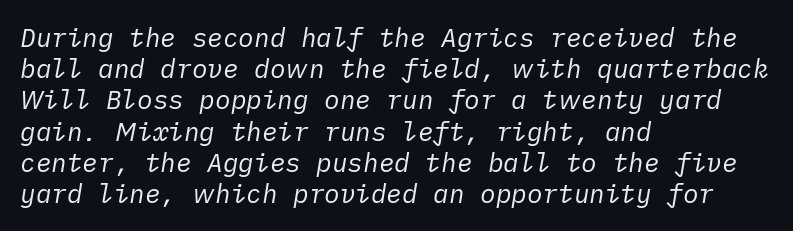
Q: Is the text bold? A: No.
Q: Is the text italic (slanted)? A: Yes, it leans right by about 10 degrees.
Q: Is the text underlined? A: No.
Q: How is the paragraph aligned? A: Left-aligned.
Q: Is the spacing between letters normal or unusually wide? A: Normal.
